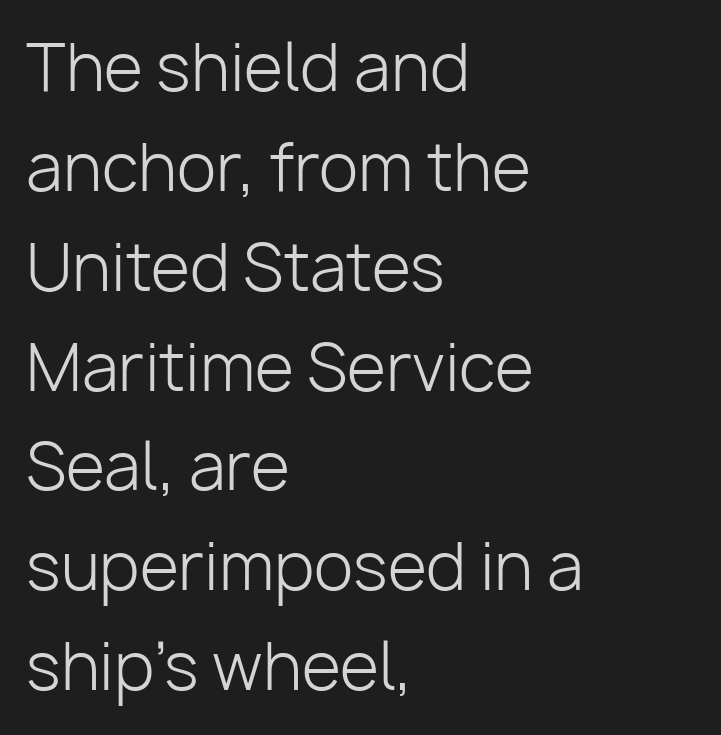
The image shows 64 px light sans-serif type, upright; set left-aligned, normal line spacing (1.56x), normal letter spacing, not underlined; low stroke contrast and a medium x-height.
